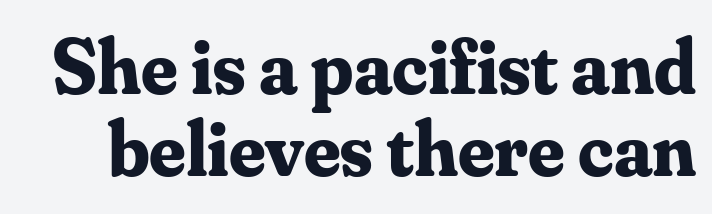
{"serif": "yes", "italic": "no", "bold": "yes", "weight": "bold", "width": "normal", "stroke_contrast": "medium", "x_height": "small", "monospaced": "no", "underline": "no", "line_spacing": "tight", "line_spacing_ratio": 1.04, "letter_spacing": "normal", "letter_spacing_em": 0.0, "glyph_px": 79}
